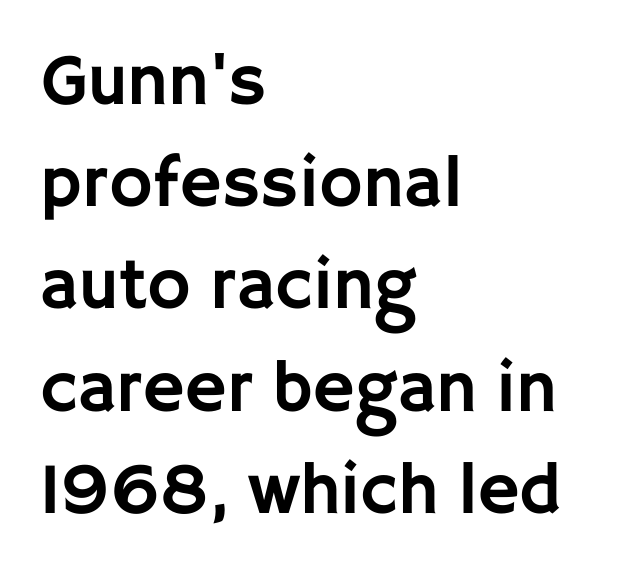
Q: Is the text italic (slanted)? A: No, it is upright.
Q: Is the typeface a serif or a sans-serif typeface? A: Sans-serif.
Q: Is the text underlined? A: No.
Q: How is the paragraph aligned? A: Left-aligned.
Q: Is the spacing between letters normal or unusually wide? A: Normal.
Q: Is the spacing between lines tight, normal or loose? A: Normal.
Q: Width (condensed, normal, or wide)? A: Normal.
Q: Stroke contrast? A: Low.
Q: x-height? A: Large.
Q: Monospaced? A: No.
